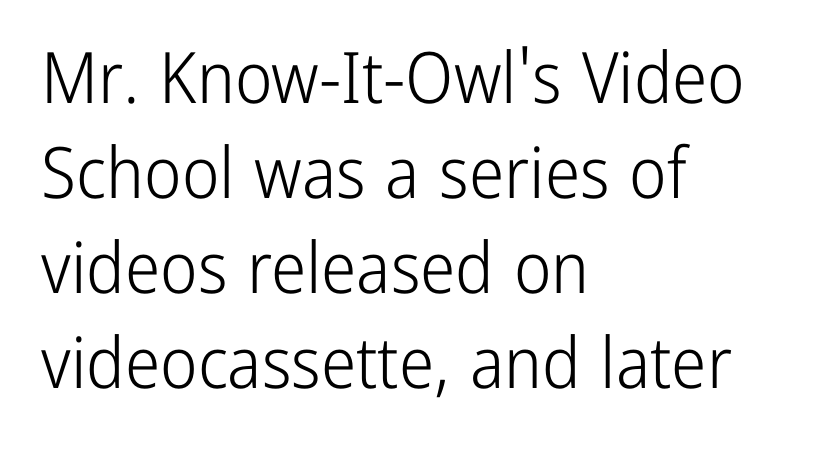
Q: Is the text bold? A: No.
Q: Is the text italic (slanted)? A: No, it is upright.
Q: Is the typeface a serif or a sans-serif typeface? A: Sans-serif.
Q: Is the text underlined? A: No.
Q: How is the paragraph aligned? A: Left-aligned.
Q: Is the spacing between letters normal or unusually wide? A: Normal.
Q: Is the spacing between lines tight, normal or loose? A: Normal.
Q: Width (condensed, normal, or wide)? A: Condensed.
Q: Stroke contrast? A: Low.
Q: x-height? A: Medium.
Q: Monospaced? A: No.
